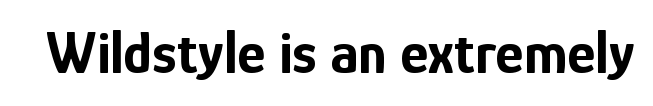
Nope, not italic — everything's standing straight. The rendering shows plain stroke endings on the letterforms — a sans-serif design. In terms of letterspacing, this is plain default setting. Any mark beneath the type? The region is blank. Stroke thickness is high; the sample reads as a true bold. A typesetter would call this proportional, since set widths differ per character.
